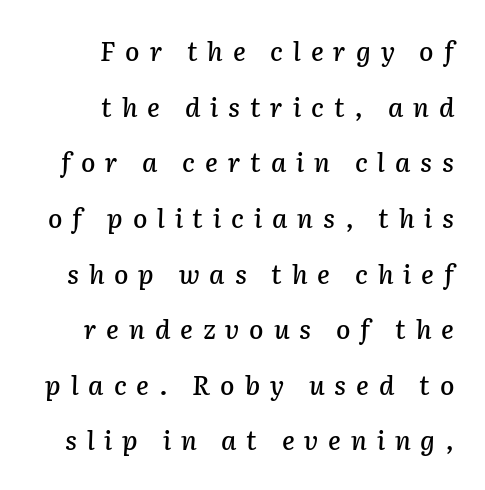
Decoration check: the copy has no underline. Short note: letters widely spaced. A flush-right, rag-left setting is used for this passage. Line spacing here is loose.
